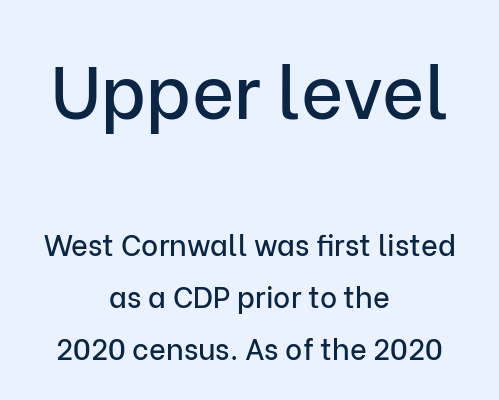
Neither beginnings nor endings align; midpoints do. Visually, the top section dominates because its glyphs are scaled up. This sample has the flowing, uneven cadence of proportional lettering. Any mark beneath the type? The region is blank. Students, note that the glyphs here touch the page at normal intervals.
